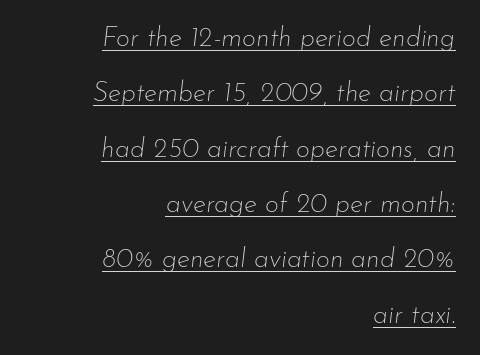
The words here are underlined. Visually the block forms a straight wall on the right and a jagged coastline on the left. Leading is clearly above the norm, producing a sparse column. Slanted lettering throughout. The typeface has the unassuming heft of standard copy or less. In terms of letterspacing, this is plain default setting.
